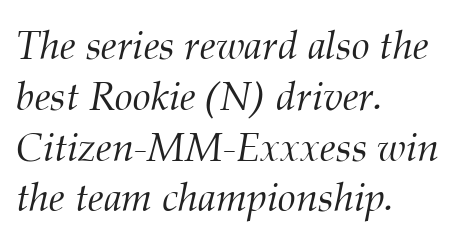
Q: Is the text bold? A: No.
Q: Is the text italic (slanted)? A: Yes, it leans right by about 12 degrees.
Q: Is the typeface a serif or a sans-serif typeface? A: Serif.
Q: Is the text underlined? A: No.
Q: How is the paragraph aligned? A: Left-aligned.
Q: Is the spacing between letters normal or unusually wide? A: Normal.
Q: Is the spacing between lines tight, normal or loose? A: Normal.
Q: Width (condensed, normal, or wide)? A: Normal.
Q: Stroke contrast? A: Medium.
Q: x-height? A: Medium.
Q: Monospaced? A: No.
